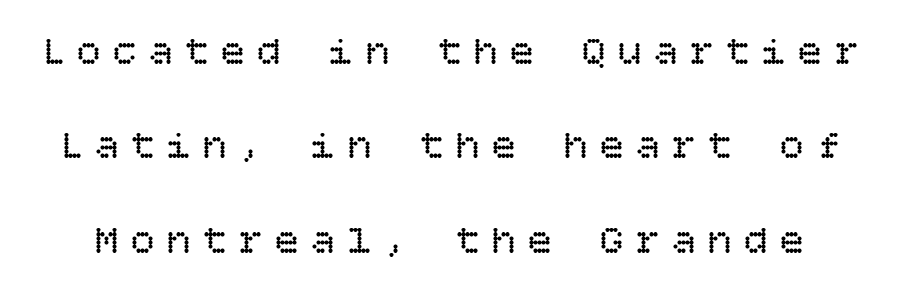
A bare baseline throughout the passage. Ordinary non-slanted type is in use. These glyphs show unthickened strokes, regular width or finer. Observe the wide spacing: letters keep a clear distance from each other. Students, observe: this is what heavily led, spacious text looks like.
